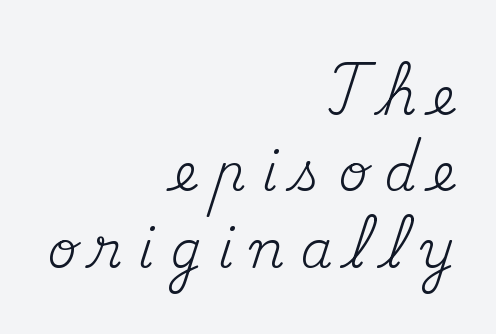
The rendering inserts visible extra space after every character. The weight would be labelled regular, book, light, or lighter still. The passage shown is not underscored anywhere. Classification — serif. Proportional: the letters do not fall into vertical columns.
